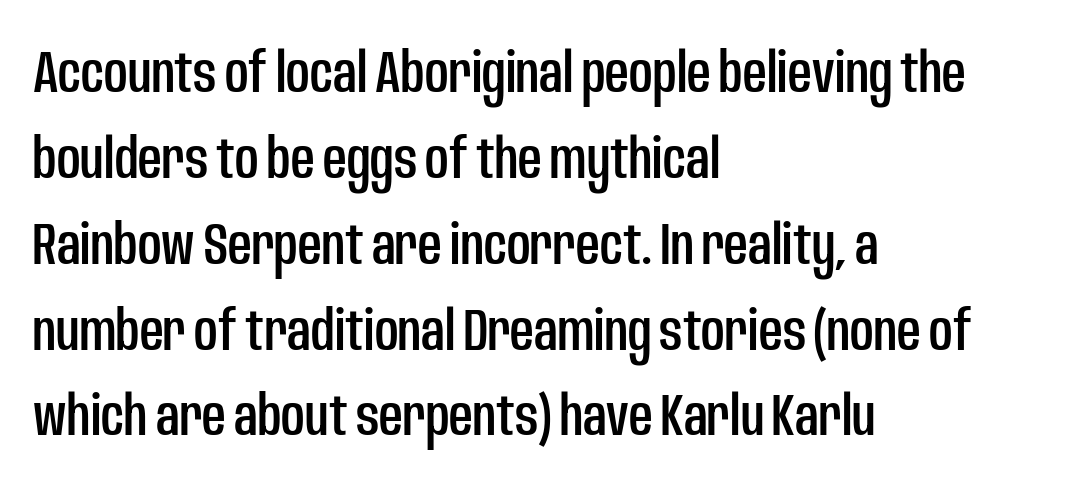
Q: Is the text italic (slanted)? A: No, it is upright.
Q: Is the typeface a serif or a sans-serif typeface? A: Sans-serif.
Q: Is the text underlined? A: No.
Q: How is the paragraph aligned? A: Left-aligned.
Q: Is the spacing between letters normal or unusually wide? A: Normal.
Q: Is the spacing between lines tight, normal or loose? A: Normal.
Q: Width (condensed, normal, or wide)? A: Condensed.
Q: Stroke contrast? A: Low.
Q: x-height? A: Large.
Q: Monospaced? A: No.
